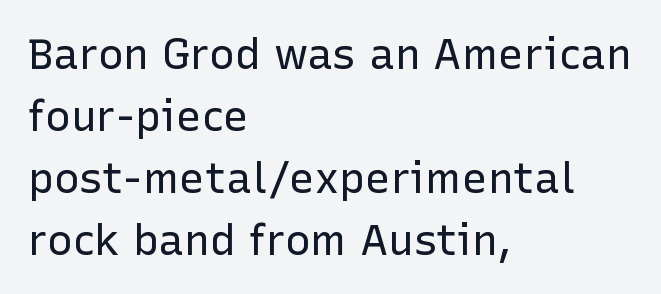
{"serif": "no", "italic": "no", "bold": "no", "weight": "regular", "width": "normal", "stroke_contrast": "low", "x_height": "medium", "monospaced": "no", "underline": "no", "align": "left", "line_spacing": "normal", "line_spacing_ratio": 1.44, "letter_spacing": "normal", "letter_spacing_em": 0.0, "glyph_px": 43}
